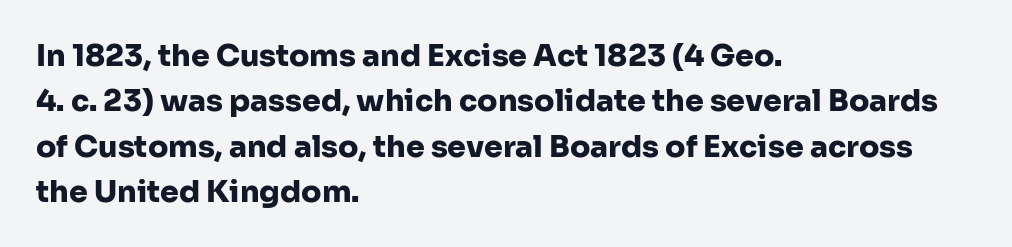
Q: Is the text bold? A: Yes.
Q: Is the text italic (slanted)? A: No, it is upright.
Q: Is the typeface a serif or a sans-serif typeface? A: Sans-serif.
Q: Is the text underlined? A: No.
Q: How is the paragraph aligned? A: Left-aligned.
Q: Is the spacing between letters normal or unusually wide? A: Normal.
Q: Is the spacing between lines tight, normal or loose? A: Normal.
Q: Width (condensed, normal, or wide)? A: Normal.
Q: Stroke contrast? A: Low.
Q: x-height? A: Medium.
Q: Monospaced? A: No.
